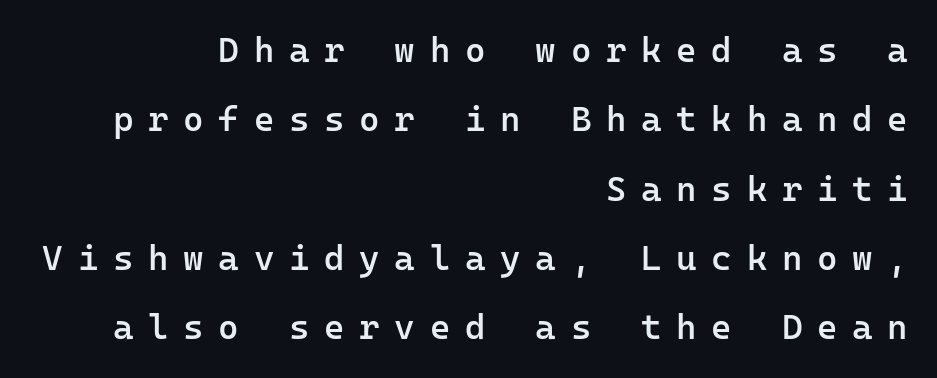
Q: Is the text bold? A: Semi-bold.
Q: Is the text italic (slanted)? A: No, it is upright.
Q: Is the typeface a serif or a sans-serif typeface? A: Sans-serif.
Q: Is the text underlined? A: No.
Q: How is the paragraph aligned? A: Right-aligned.
Q: Is the spacing between letters normal or unusually wide? A: Unusually wide.
Q: Is the spacing between lines tight, normal or loose? A: Loose.
Q: Width (condensed, normal, or wide)? A: Normal.
Q: Stroke contrast? A: Low.
Q: x-height? A: Medium.
Q: Monospaced? A: Yes.
